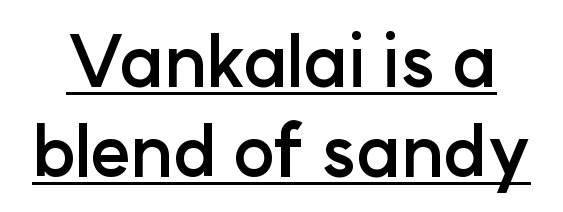
The image shows 70 px semibold sans-serif type, upright; set normal line spacing (1.29x), normal letter spacing, underlined; low stroke contrast and a medium x-height.
